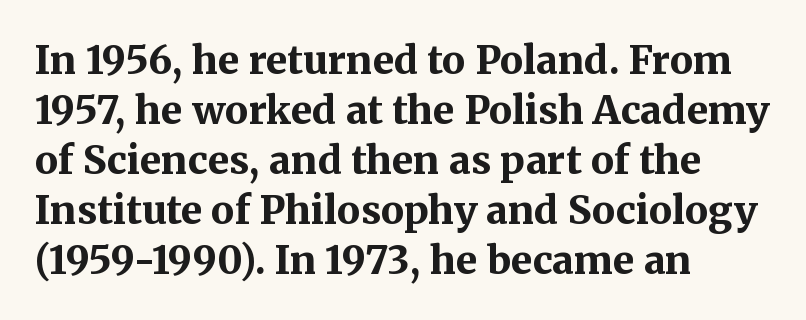
The image shows 39 px bold serif type, upright; set left-aligned, normal line spacing (1.28x), normal letter spacing, not underlined; medium stroke contrast and a medium x-height.
